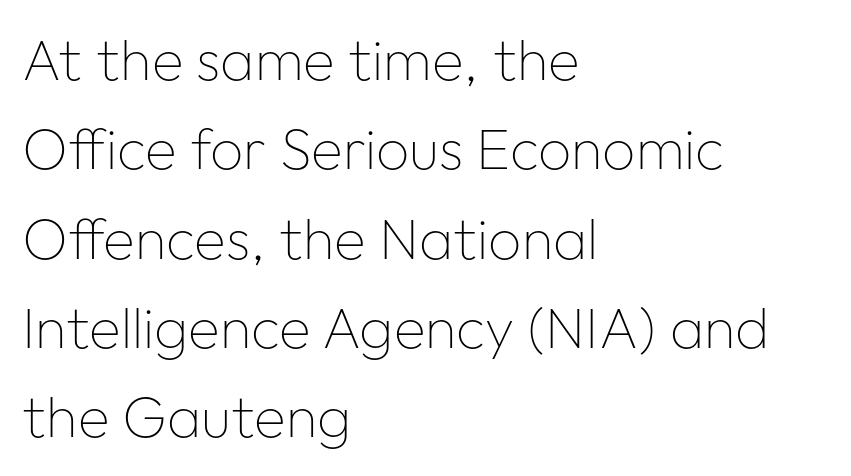
Q: Is the text bold? A: No.
Q: Is the text italic (slanted)? A: No, it is upright.
Q: Is the typeface a serif or a sans-serif typeface? A: Sans-serif.
Q: Is the text underlined? A: No.
Q: How is the paragraph aligned? A: Left-aligned.
Q: Is the spacing between letters normal or unusually wide? A: Normal.
Q: Is the spacing between lines tight, normal or loose? A: Normal.
Q: Width (condensed, normal, or wide)? A: Normal.
Q: Stroke contrast? A: Low.
Q: x-height? A: Medium.
Q: Monospaced? A: No.
